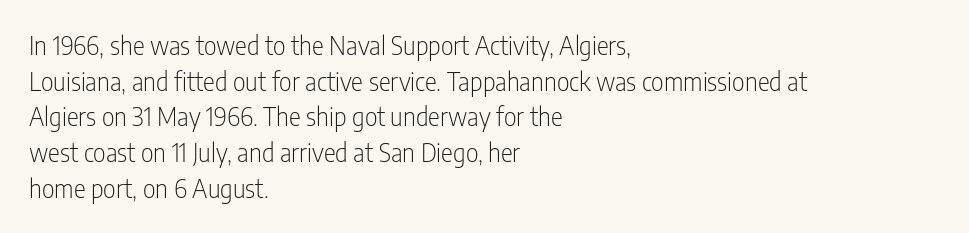
No word sits above an underline. These lines stack with their left ends in a neat column. The line-height multiplier appears to be the usual default. Ordinary non-slanted type is in use. Students, note that the glyphs here touch the page at normal intervals.
